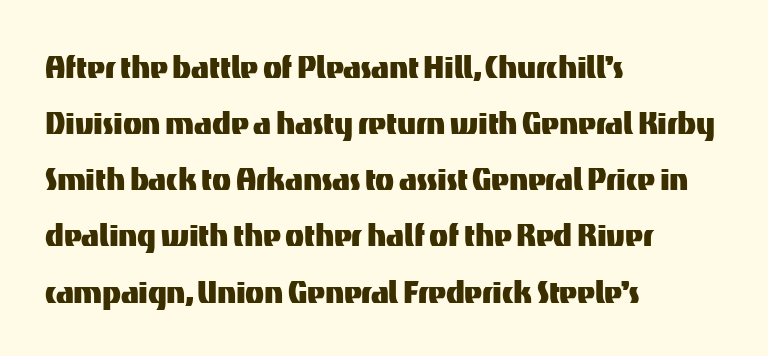
These lines sit exactly where default settings would place them. Horizontal alignment here is leftward, the default for most running prose. This sample uses plain, unmodified letter spacing. The rendering shows plain stroke endings on the letterforms — a sans-serif design. Ordinary non-slanted type is in use. The area under the type is left untouched.
